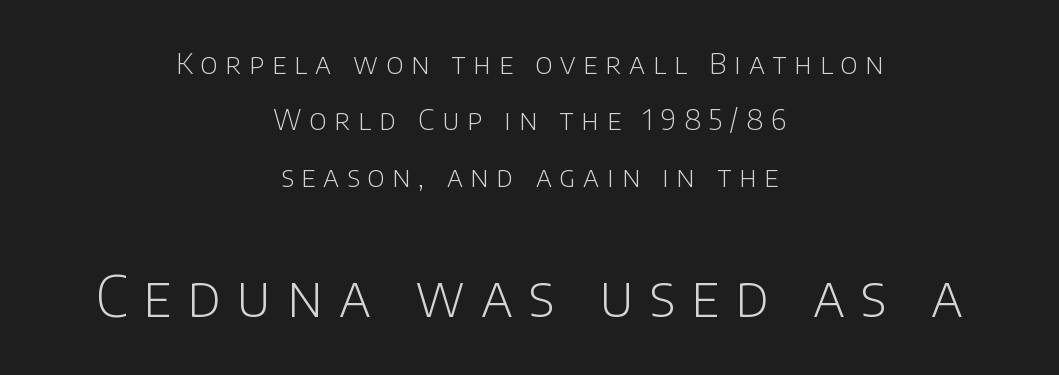
Q: Is the text bold? A: No.
Q: Is the text italic (slanted)? A: No, it is upright.
Q: Is the typeface a serif or a sans-serif typeface? A: Sans-serif.
Q: Is the text underlined? A: No.
Q: How is the paragraph aligned? A: Centered.
Q: Is the spacing between letters normal or unusually wide? A: Unusually wide.
Q: Is the spacing between lines tight, normal or loose? A: Loose.
Q: Which block of text is set in a larger size, the first (top) or the second (bottom)? A: The second (bottom) one.
Q: Width (condensed, normal, or wide)? A: Normal.
Q: Stroke contrast? A: Low.
Q: x-height? A: Large.
Q: Monospaced? A: No.
